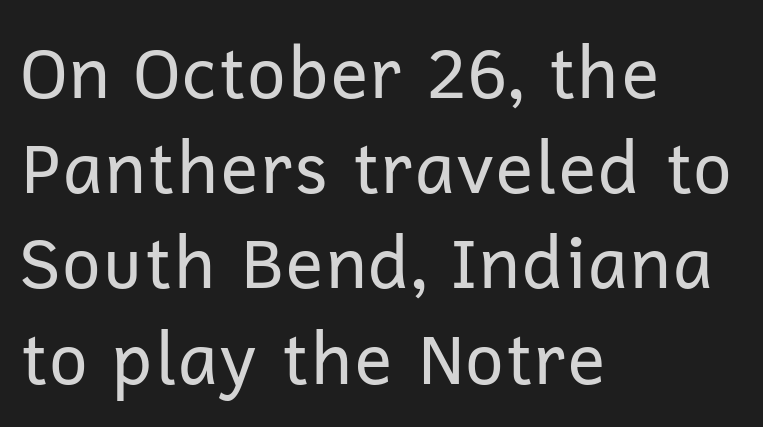
This rendering features lettering with no underline. Vertical stems look standard width or narrower in stroke. Characters remain perfectly vertical along every line. Is the block centered? No — it sits flush against the left margin. Reading down the column, the eye jumps a familiar distance to each next line.
